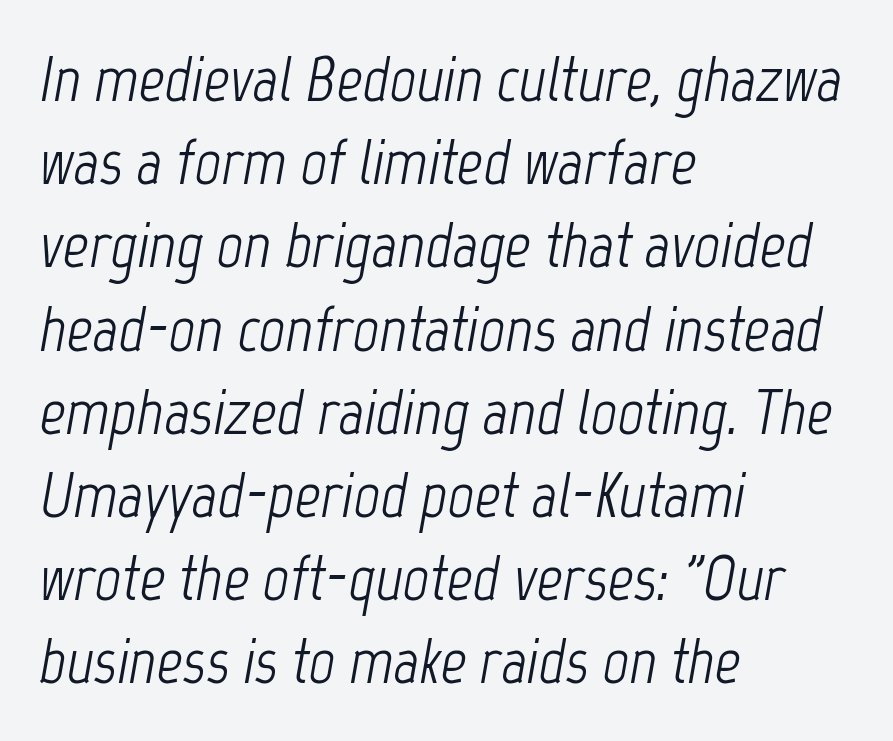
{"italic": "yes", "lean": "right", "slant_degrees": 12, "bold": "no", "weight": "light", "width": "condensed", "stroke_contrast": "low", "x_height": "medium", "monospaced": "no", "underline": "no", "align": "left", "line_spacing": "normal", "line_spacing_ratio": 1.3, "letter_spacing": "normal", "letter_spacing_em": 0.0, "glyph_px": 64}
